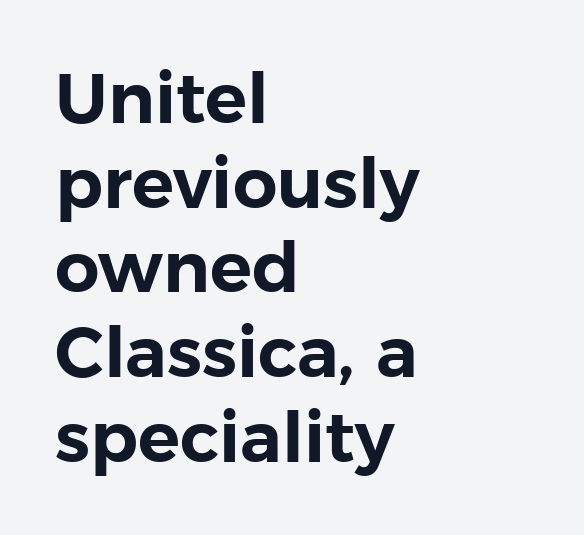
{"serif": "no", "italic": "no", "width": "normal", "stroke_contrast": "low", "x_height": "medium", "monospaced": "no", "underline": "no", "align": "left", "line_spacing_ratio": 1.21, "letter_spacing": "normal", "letter_spacing_em": 0.0, "glyph_px": 70}
